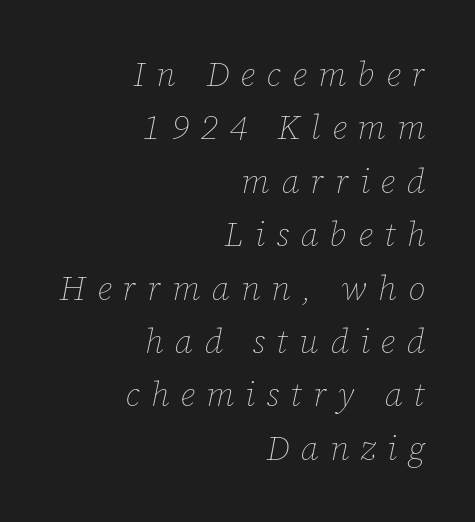
The image shows 34 px thin type, italic (leaning right); set right-aligned, normal line spacing (1.57x), unusually wide letter spacing (+0.33 em), not underlined; low stroke contrast and a medium x-height.
